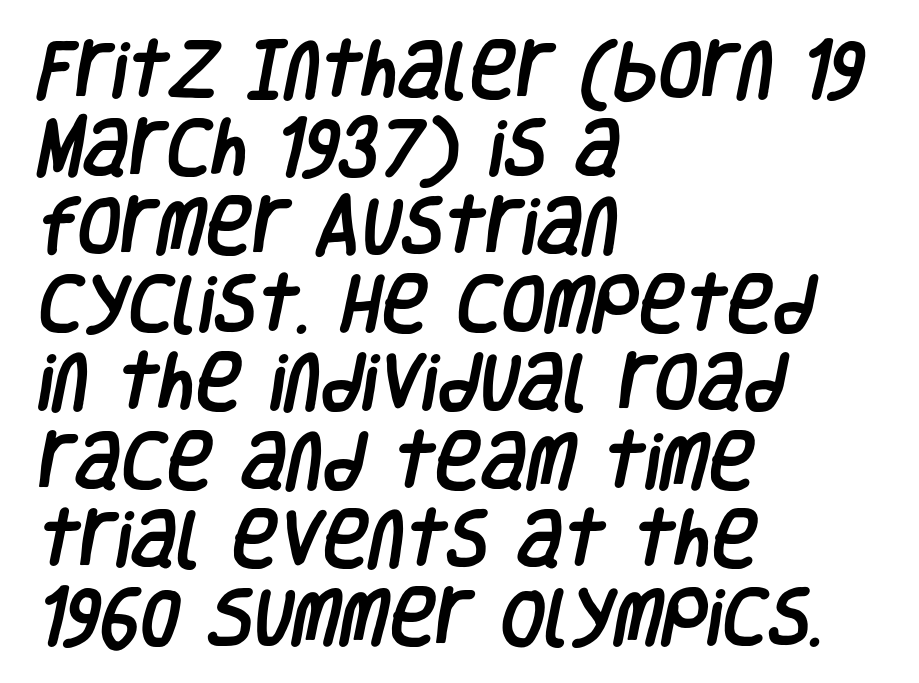
Q: Is the typeface a serif or a sans-serif typeface? A: Sans-serif.
Q: Is the text underlined? A: No.
Q: How is the paragraph aligned? A: Left-aligned.
Q: Is the spacing between letters normal or unusually wide? A: Normal.
Q: Width (condensed, normal, or wide)? A: Condensed.
Q: Stroke contrast? A: Low.
Q: x-height? A: Large.
Q: Monospaced? A: No.
